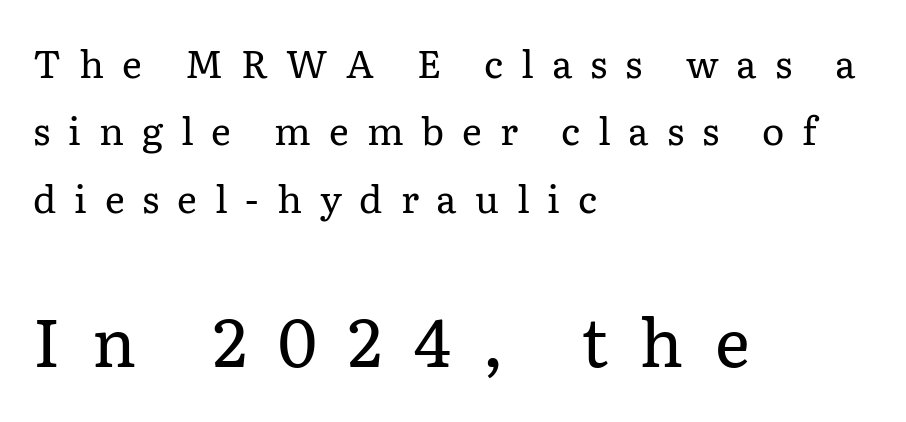
Q: Is the text bold? A: No.
Q: Is the text italic (slanted)? A: No, it is upright.
Q: Is the typeface a serif or a sans-serif typeface? A: Serif.
Q: Is the text underlined? A: No.
Q: How is the paragraph aligned? A: Left-aligned.
Q: Is the spacing between letters normal or unusually wide? A: Unusually wide.
Q: Which block of text is set in a larger size, the first (top) or the second (bottom)? A: The second (bottom) one.
Q: Width (condensed, normal, or wide)? A: Normal.
Q: Stroke contrast? A: Low.
Q: x-height? A: Medium.
Q: Monospaced? A: No.
